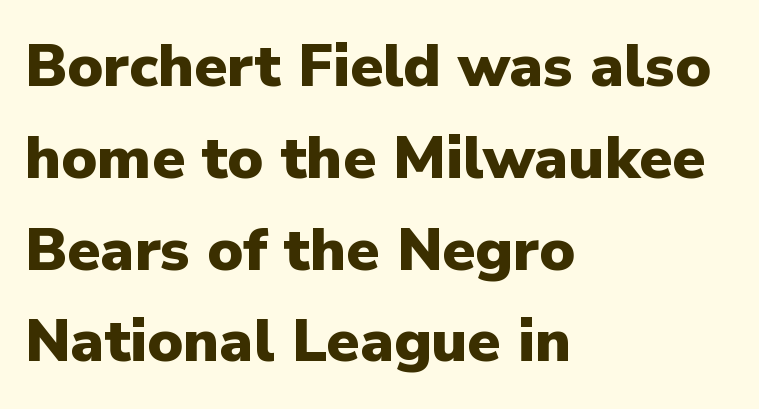
The image shows 60 px heavy sans-serif type, upright; set left-aligned, normal line spacing (1.53x), normal letter spacing, not underlined; low stroke contrast and a medium x-height.
